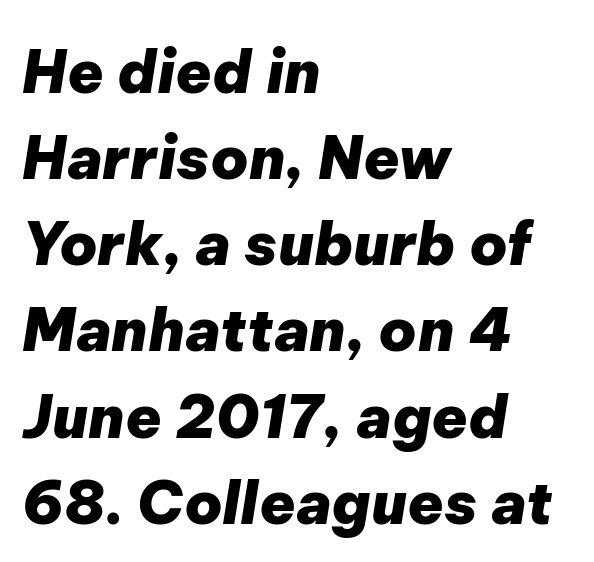
The image shows 59 px heavy type, italic (leaning right); set left-aligned, normal line spacing (1.46x), normal letter spacing, not underlined; low stroke contrast and a medium x-height.
